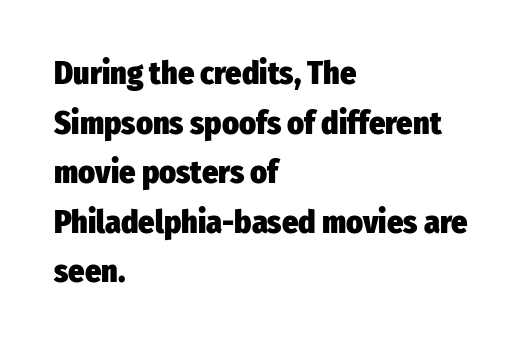
{"serif": "no", "italic": "no", "bold": "yes", "weight": "heavy", "width": "condensed", "stroke_contrast": "low", "x_height": "medium", "monospaced": "no", "underline": "no", "align": "left", "line_spacing": "normal", "line_spacing_ratio": 1.55, "letter_spacing": "normal", "letter_spacing_em": 0.0, "glyph_px": 32}
